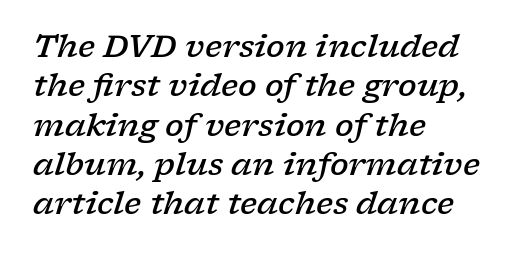
{"serif": "yes", "italic": "yes", "lean": "right", "slant_degrees": 17, "bold": "semi", "weight": "semibold", "width": "wide", "stroke_contrast": "low", "x_height": "medium", "monospaced": "no", "underline": "no", "align": "left", "line_spacing": "normal", "line_spacing_ratio": 1.27, "letter_spacing": "normal", "letter_spacing_em": 0.0, "glyph_px": 31}
